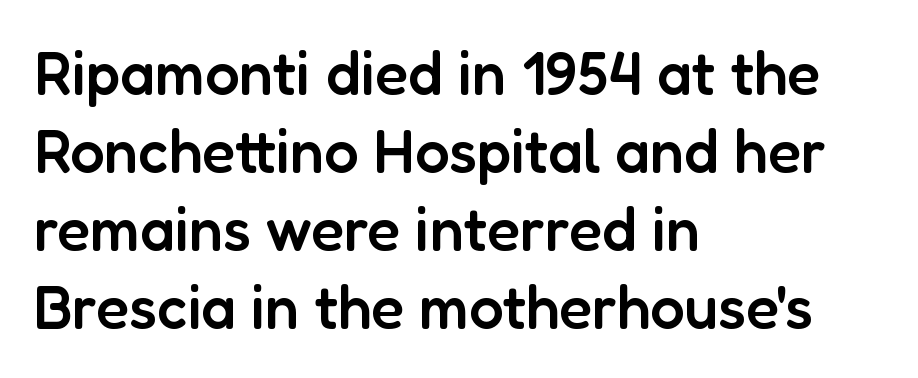
The image shows 61 px semibold sans-serif type, upright; set left-aligned, normal line spacing (1.28x), normal letter spacing, not underlined; low stroke contrast and a medium x-height.
